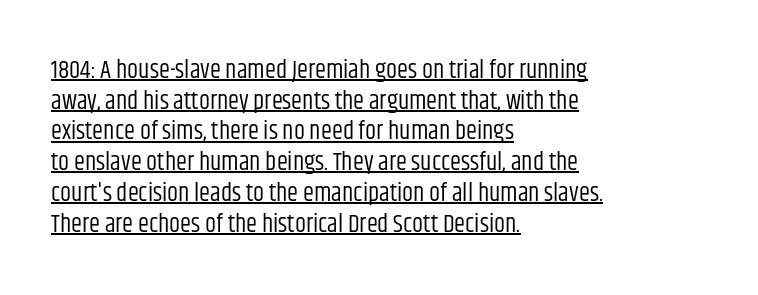
Q: Is the text bold? A: No.
Q: Is the text italic (slanted)? A: No, it is upright.
Q: Is the text underlined? A: Yes.
Q: How is the paragraph aligned? A: Left-aligned.
Q: Is the spacing between letters normal or unusually wide? A: Normal.
